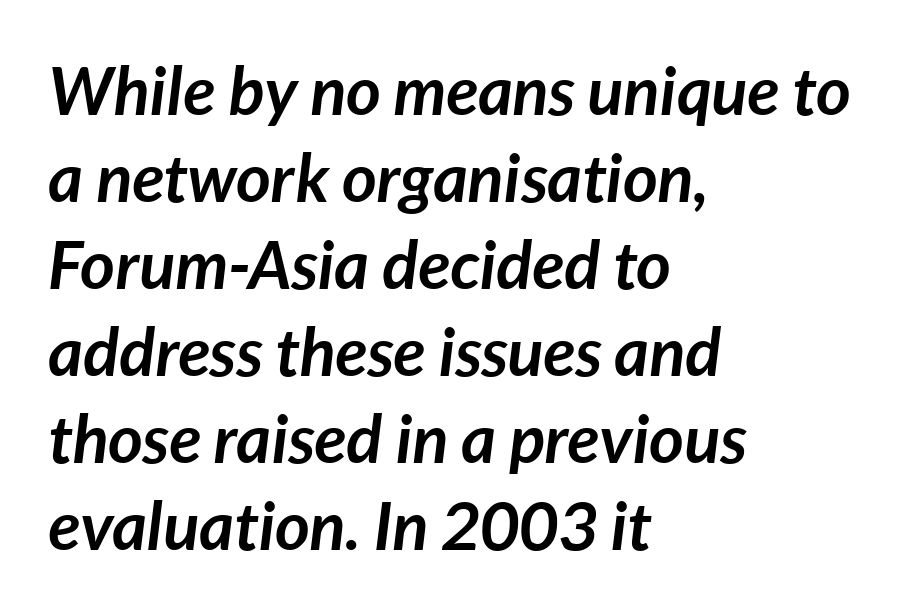
Stroke thickness is high; the sample reads as a true bold. This is oblique type, the kind used for emphasis or titles. A typesetter would call this proportional, since set widths differ per character. How are the letters spaced? Ordinarily, with no added tracking. A bare baseline throughout the passage. Normally led — the rows are evenly, conventionally spaced.
